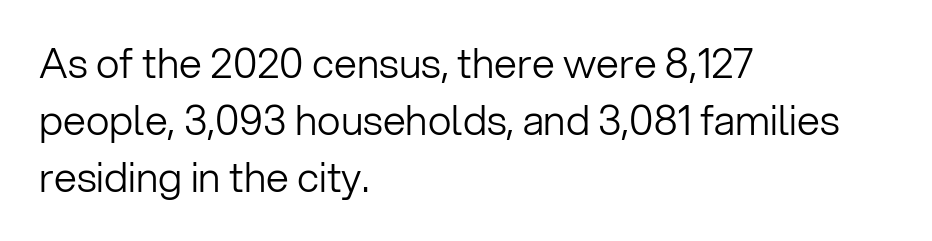
Caption: multi-line text, flush left, ragged right. The rendering shows plain stroke endings on the letterforms — a sans-serif design. Think standard paragraph weight, or any step lighter than that. Regular leading. The rendering keeps characters at their native spacing.
